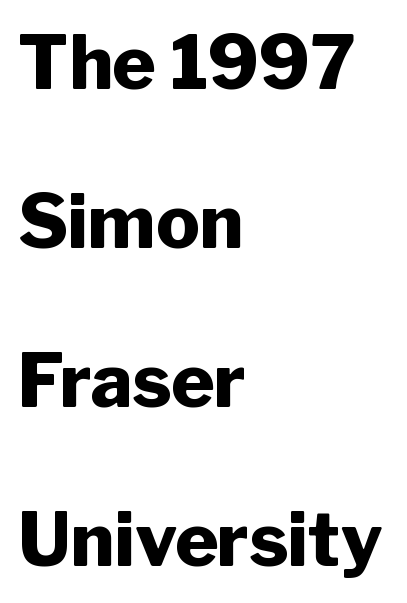
{"serif": "no", "italic": "no", "bold": "yes", "weight": "heavy", "width": "normal", "stroke_contrast": "low", "x_height": "medium", "monospaced": "no", "underline": "no", "align": "left", "line_spacing": "loose", "line_spacing_ratio": 2.18, "letter_spacing": "normal", "letter_spacing_em": 0.0, "glyph_px": 73}
